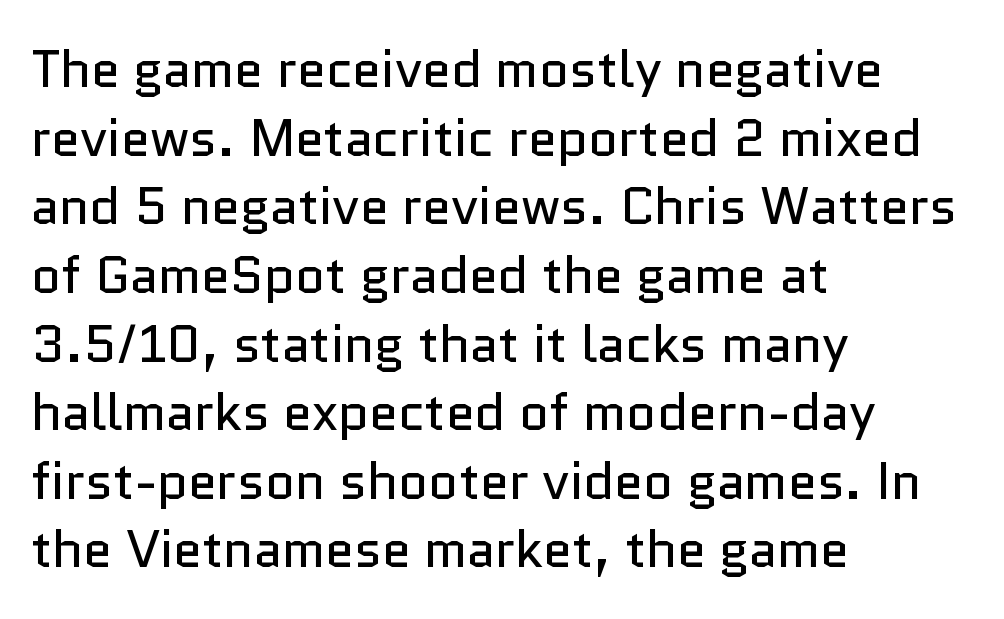
Q: Is the text bold? A: No.
Q: Is the text italic (slanted)? A: No, it is upright.
Q: Is the typeface a serif or a sans-serif typeface? A: Sans-serif.
Q: Is the text underlined? A: No.
Q: How is the paragraph aligned? A: Left-aligned.
Q: Is the spacing between letters normal or unusually wide? A: Normal.
Q: Is the spacing between lines tight, normal or loose? A: Normal.
Q: Width (condensed, normal, or wide)? A: Normal.
Q: Stroke contrast? A: Low.
Q: x-height? A: Medium.
Q: Monospaced? A: No.
